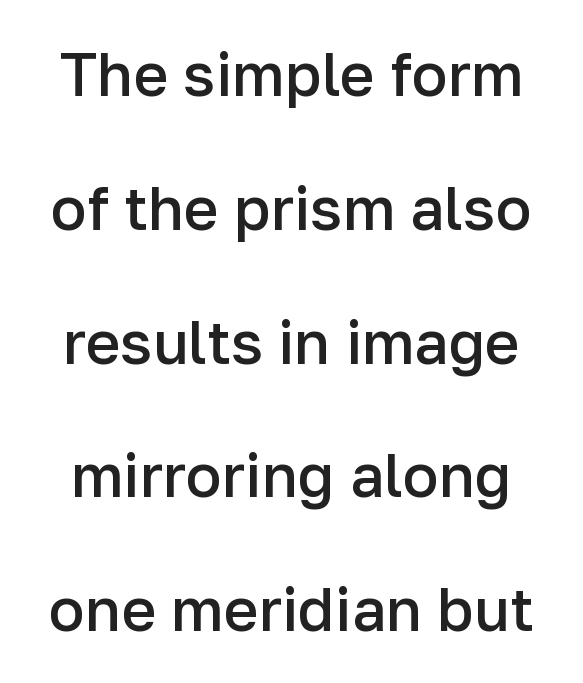
{"serif": "no", "italic": "no", "bold": "semi", "weight": "semibold", "width": "normal", "stroke_contrast": "low", "x_height": "medium", "monospaced": "no", "underline": "no", "line_spacing": "loose", "line_spacing_ratio": 2.23, "letter_spacing": "normal", "letter_spacing_em": 0.0, "glyph_px": 60}
